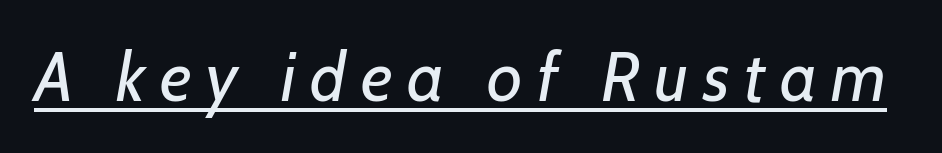
Is this a fixed-width face? No — the glyphs have proportional, varying widths. Stroke mass is kept to a normal reading level or below. Characters are canted at an angle relative to the baseline's perpendicular. The letterforms stand isolated, each surrounded by extra space. Descenders here cross a horizontal rule under the line.
